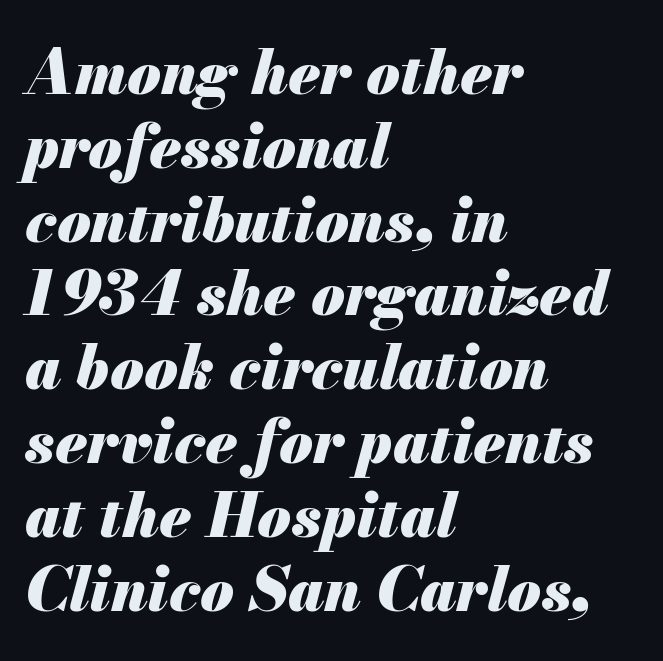
{"italic": "yes", "lean": "right", "slant_degrees": 13, "bold": "yes", "weight": "heavy", "width": "normal", "stroke_contrast": "medium", "x_height": "small", "monospaced": "no", "underline": "no", "align": "left", "line_spacing_ratio": 1.21, "letter_spacing": "normal", "letter_spacing_em": 0.0, "glyph_px": 61}
